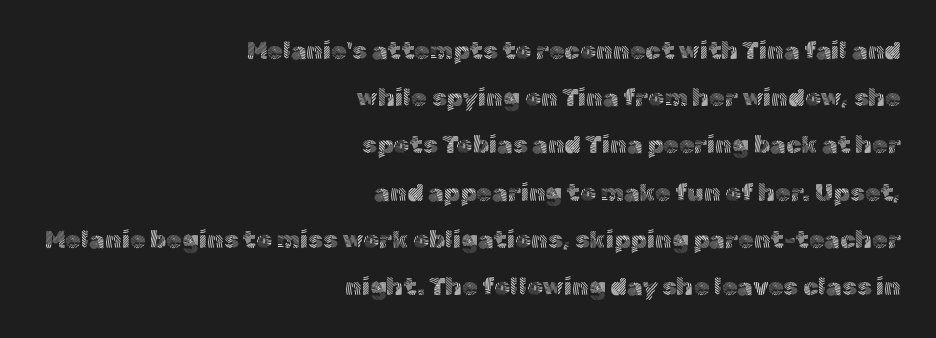
The image shows 25 px text type, upright; set right-aligned, line spacing 1.89x, normal letter spacing, not underlined.
